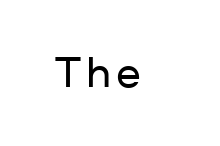
The characters display no serif detailing; their extremities are plain. Does the lettering tilt? It doesn't — this is upright. Bare-footed words on every line. A typesetter would call this proportional, since set widths differ per character.
